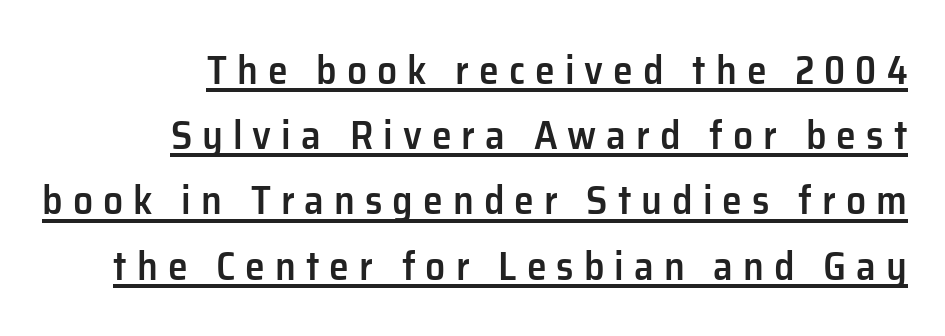
Reading down the column, the eye jumps a familiar distance to each next line. Each glyph is drawn with semibold strokes, heavier than normal yet not fully bold. The tracking jumps out immediately: characters are airy and widely separated. The rendered words wear a rule along their underside. A roman cut, with each character standing at attention.
